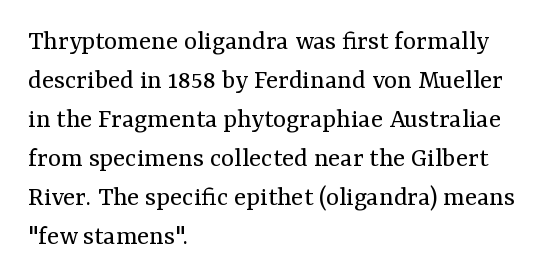
Q: Is the text bold? A: No.
Q: Is the text italic (slanted)? A: No, it is upright.
Q: Is the typeface a serif or a sans-serif typeface? A: Serif.
Q: Is the text underlined? A: No.
Q: How is the paragraph aligned? A: Left-aligned.
Q: Is the spacing between letters normal or unusually wide? A: Normal.
Q: Is the spacing between lines tight, normal or loose? A: Normal.
Q: Width (condensed, normal, or wide)? A: Normal.
Q: Stroke contrast? A: Medium.
Q: x-height? A: Medium.
Q: Monospaced? A: No.
